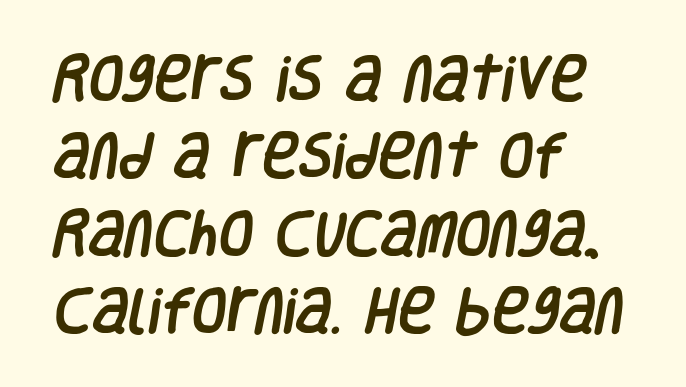
The image shows 50 px condensed sans-serif type; set left-aligned, normal line spacing (1.55x), normal letter spacing, not underlined; low stroke contrast and a large x-height.
